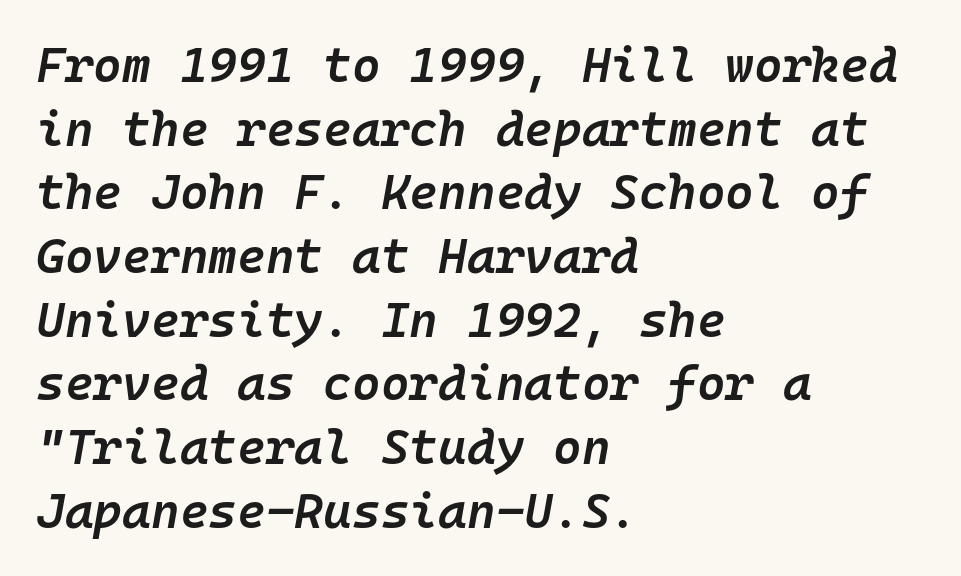
The image shows 49 px semibold type, italic (leaning right), monospaced; set left-aligned, normal line spacing (1.3x), normal letter spacing, not underlined; low stroke contrast and a medium x-height.
